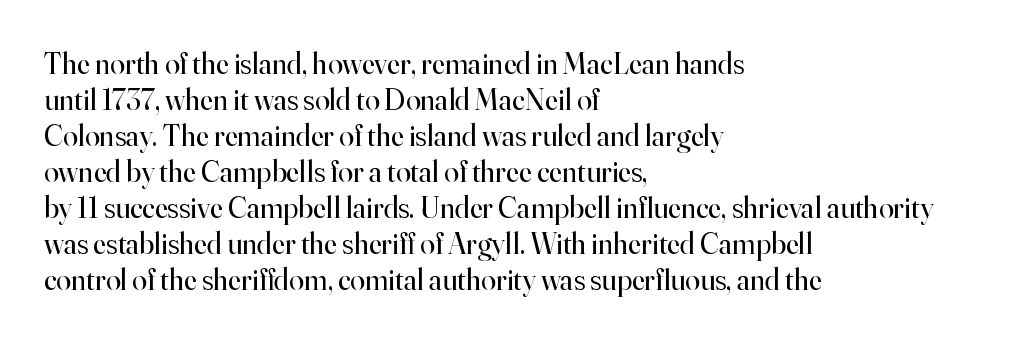
Q: Is the text bold? A: No.
Q: Is the text italic (slanted)? A: No, it is upright.
Q: Is the typeface a serif or a sans-serif typeface? A: Serif.
Q: Is the text underlined? A: No.
Q: How is the paragraph aligned? A: Left-aligned.
Q: Is the spacing between letters normal or unusually wide? A: Normal.
Q: Width (condensed, normal, or wide)? A: Normal.
Q: Stroke contrast? A: High.
Q: x-height? A: Small.
Q: Monospaced? A: No.
